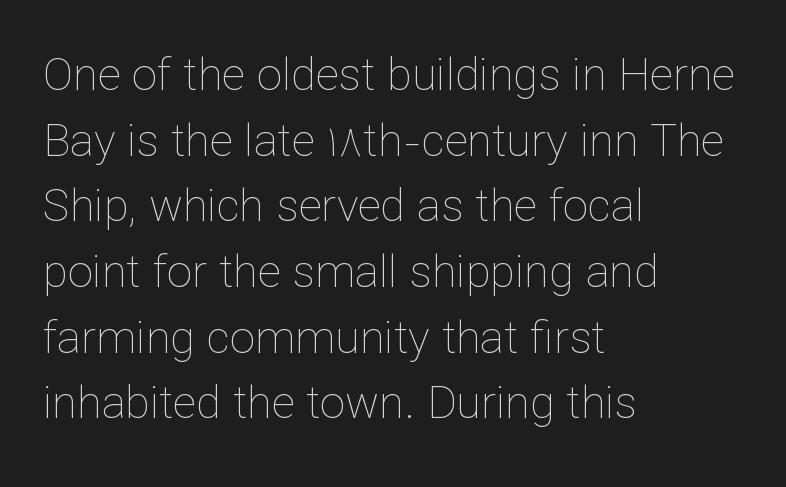
The rows are spaced the way most documents space them. The face used here is rendered with its standard letterfit. Weight class: somewhere from thin through regular. Underlining? Definitely not there. You could not count columns in this text — the font is proportionally spaced.
